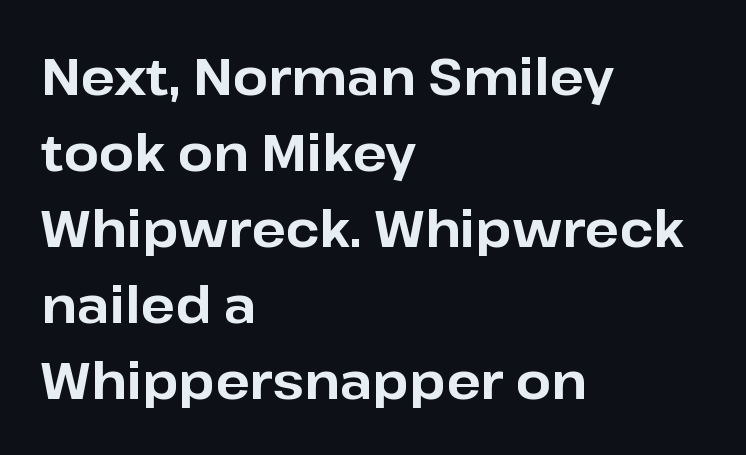
Q: Is the text bold? A: Yes.
Q: Is the text italic (slanted)? A: No, it is upright.
Q: Is the typeface a serif or a sans-serif typeface? A: Sans-serif.
Q: Is the text underlined? A: No.
Q: How is the paragraph aligned? A: Left-aligned.
Q: Is the spacing between letters normal or unusually wide? A: Normal.
Q: Is the spacing between lines tight, normal or loose? A: Normal.
Q: Width (condensed, normal, or wide)? A: Normal.
Q: Stroke contrast? A: Low.
Q: x-height? A: Medium.
Q: Monospaced? A: No.
